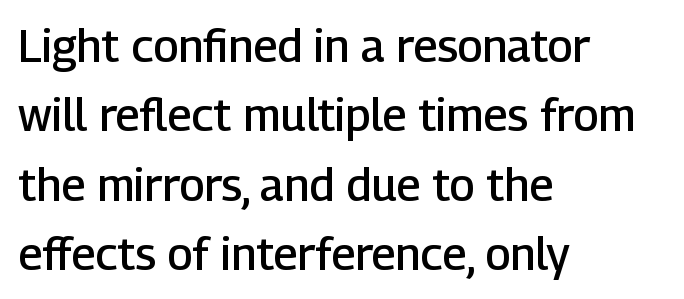
The image shows 45 px semibold sans-serif type, upright; set left-aligned, normal line spacing (1.54x), normal letter spacing, not underlined; low stroke contrast and a medium x-height.
